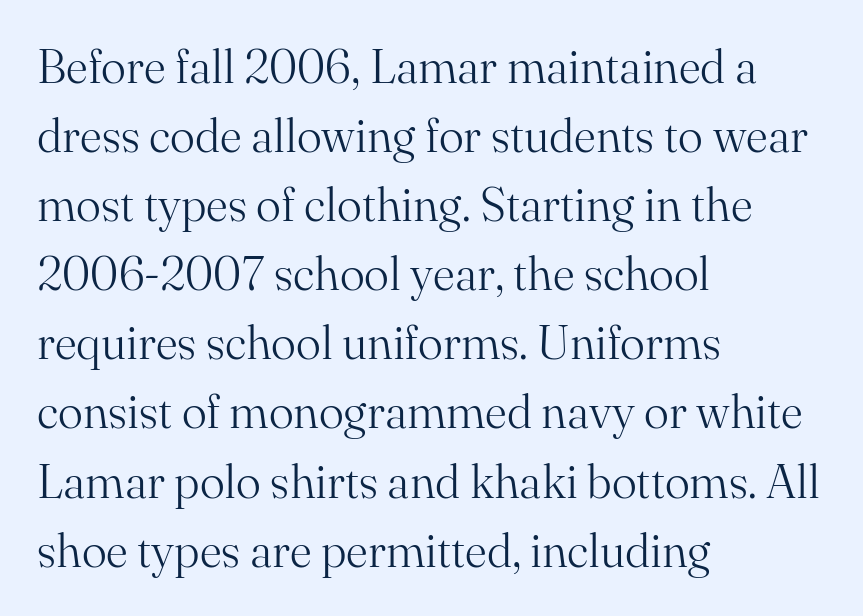
{"serif": "yes", "italic": "no", "bold": "no", "weight": "light", "width": "normal", "stroke_contrast": "medium", "x_height": "small", "monospaced": "no", "underline": "no", "align": "left", "line_spacing": "normal", "line_spacing_ratio": 1.47, "letter_spacing": "normal", "letter_spacing_em": 0.0, "glyph_px": 47}
